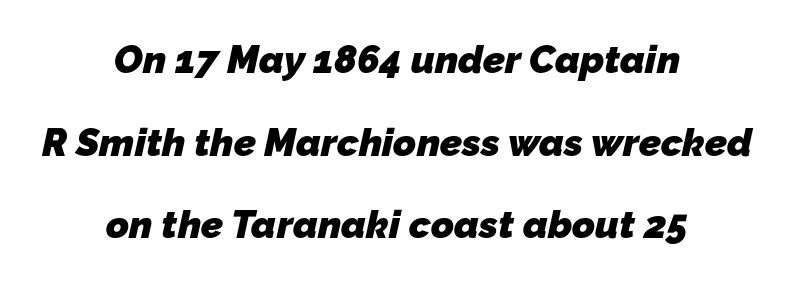
The image shows 39 px heavy sans-serif type; set centered, loose line spacing (2.12x), normal letter spacing, not underlined; low stroke contrast and a medium x-height.
